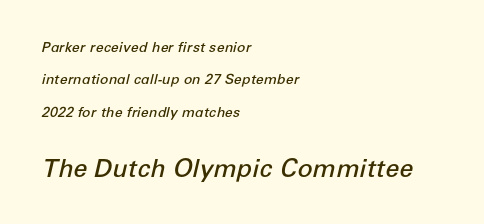
{"italic": "yes", "lean": "right", "slant_degrees": 12, "bold": "semi", "underline": "no", "align": "left", "line_spacing": "loose", "line_spacing_ratio": 2.31, "letter_spacing": "normal", "letter_spacing_em": 0.0, "larger_block": "second", "size_ratio": 1.79, "glyph_px": 25}
